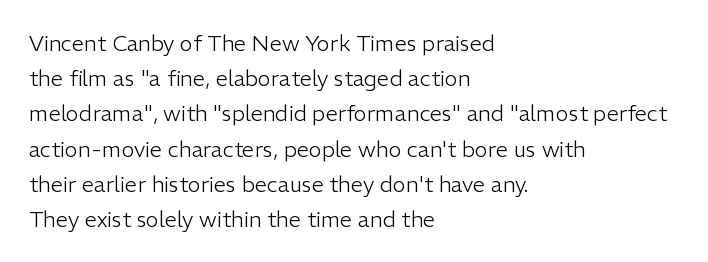
A quiet, ordinary-to-light weight characterises the typeface. Default kerning and tracking; the words read as compact shapes. These lines stack with their left ends in a neat column. The leading is moderate, giving the passage an even texture.
